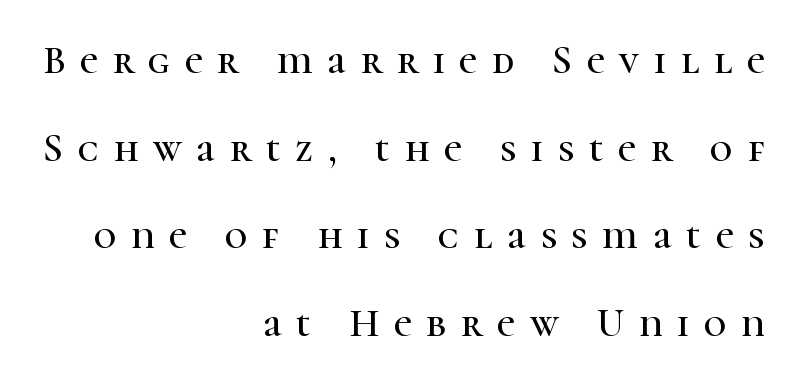
{"serif": "yes", "italic": "no", "width": "normal", "stroke_contrast": "high", "x_height": "medium", "monospaced": "no", "underline": "no", "align": "right", "line_spacing": "loose", "line_spacing_ratio": 2.25, "letter_spacing": "wide", "letter_spacing_em": 0.38, "glyph_px": 39}
